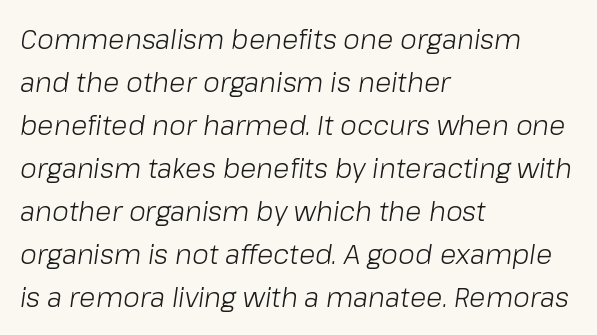
The image shows 27 px text type, italic (leaning right); set left-aligned, normal line spacing (1.59x), normal letter spacing, not underlined.
